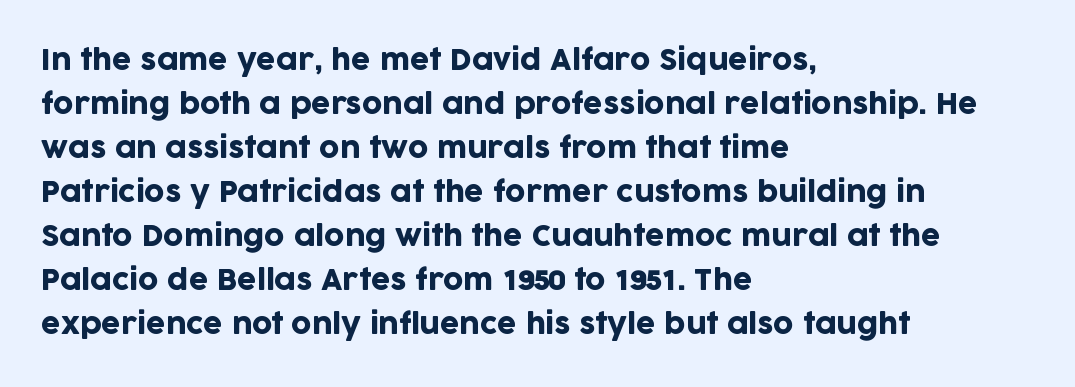
The image shows 28 px sans-serif type, upright; set left-aligned, normal line spacing (1.57x), normal letter spacing, not underlined; low stroke contrast and a large x-height.
